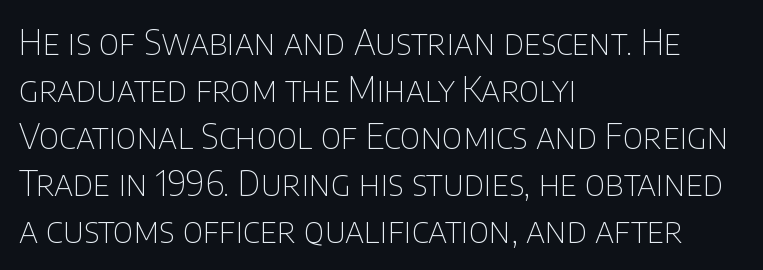
A typesetter would call this proportional, since set widths differ per character. The area under the type is left untouched. The setting favours the left margin, as ordinary paragraphs usually do. This sample keeps an unexceptional amount of space between lines.
